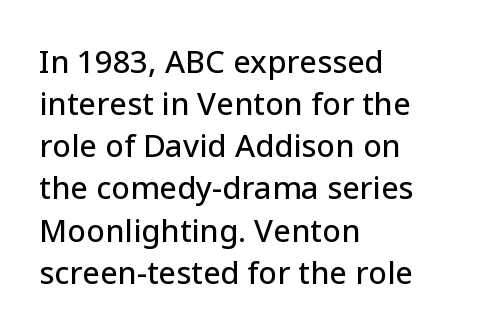
{"serif": "no", "italic": "no", "width": "normal", "stroke_contrast": "low", "x_height": "medium", "monospaced": "no", "underline": "no", "align": "left", "line_spacing": "normal", "line_spacing_ratio": 1.36, "letter_spacing": "normal", "letter_spacing_em": 0.0, "glyph_px": 31}
